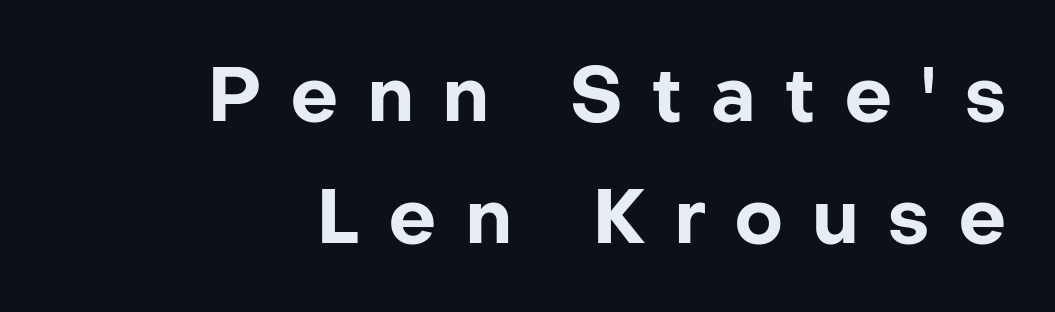
Any mark beneath the type? The region is blank. This sample is right-justified, so line beginnings fall wherever the words allow. Leading matches the norm, producing a regular column. Upright lettering throughout. Are there feet on the stems? There aren't — it's a sans. Students, note that the glyphs here are deliberately spaced far apart.
